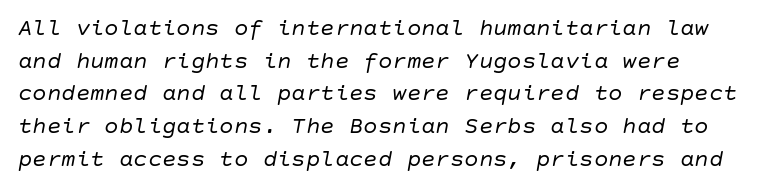
{"italic": "yes", "lean": "right", "slant_degrees": 10, "bold": "no", "underline": "no", "align": "left", "line_spacing": "normal", "line_spacing_ratio": 1.36, "letter_spacing": "normal", "letter_spacing_em": 0.0, "glyph_px": 24}
